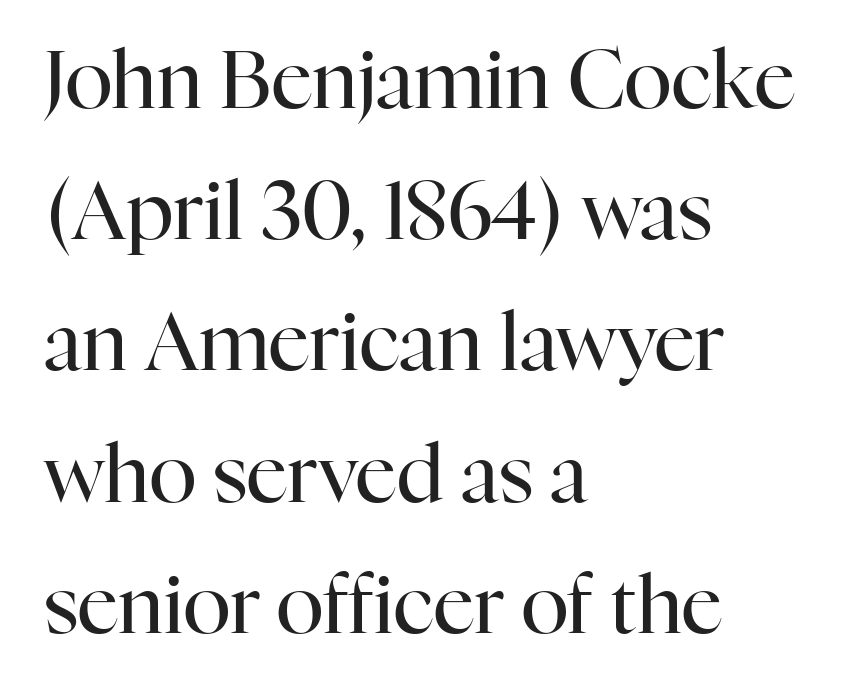
{"serif": "yes", "italic": "no", "bold": "no", "weight": "regular", "width": "normal", "stroke_contrast": "high", "x_height": "medium", "monospaced": "no", "underline": "no", "align": "left", "line_spacing": "normal", "line_spacing_ratio": 1.64, "letter_spacing": "normal", "letter_spacing_em": 0.0, "glyph_px": 80}
